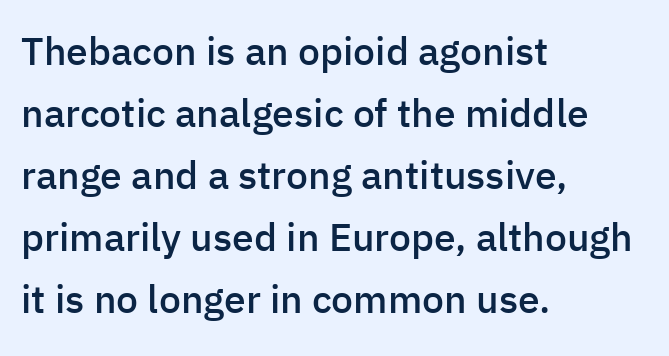
The image shows 39 px semibold sans-serif type, upright; set left-aligned, normal line spacing (1.59x), normal letter spacing, not underlined; low stroke contrast and a medium x-height.
